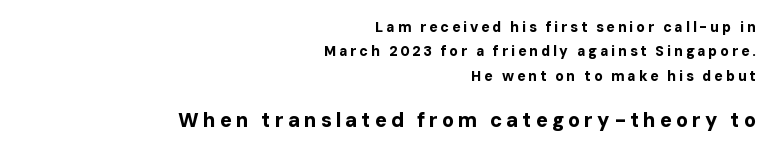
The image shows 20 px bold type, upright; set right-aligned, line spacing 1.74x, unusually wide letter spacing (+0.2 em), not underlined; the second (bottom) block is 1.43x larger.
